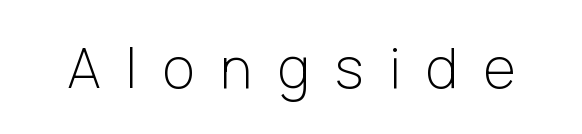
Examine the stroke ends and you'll find no serifs. The type is letterspaced generously, with wide tracking. You could not count columns in this text — the font is proportionally spaced. Is the type heavy? It reads as light-to-regular instead.
